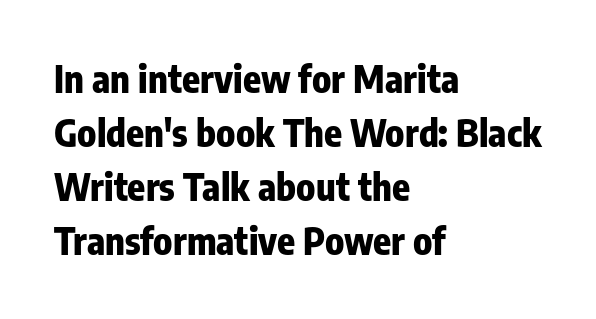
One glance says typical: line gaps are just what's usual. A typesetter would mark this as roman, not italic. Short and long lines alike share a common starting point at left. The rendering uses natural spacing where letterforms have individual widths. The string is rendered with underlining switched off.
